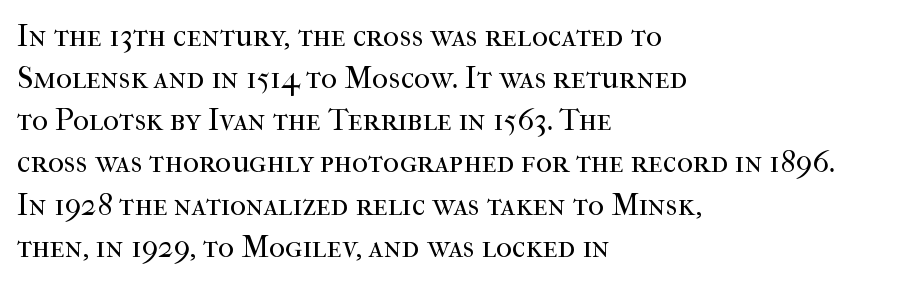
In CSS terms this would be text-align: left. Do the letters lean? They stand straight. Quick note: underline off. Observe the serifs anchoring each vertical stroke in this sample. Each letter keeps its own natural width here, so spacing adapts to shape. Students, note that the glyphs here touch the page at normal intervals.
